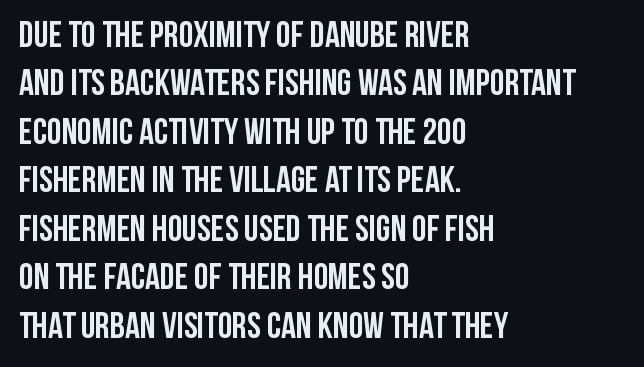
Line beginnings align vertically; line endings do not. Every character sits straight up, as roman type does. Just letters on the line, the space beneath them empty. Summary of vertical rhythm: regular, with standard interline spacing. Default kerning and tracking; the words read as compact shapes. The letters advance in unequal steps, a hallmark of proportional type.
